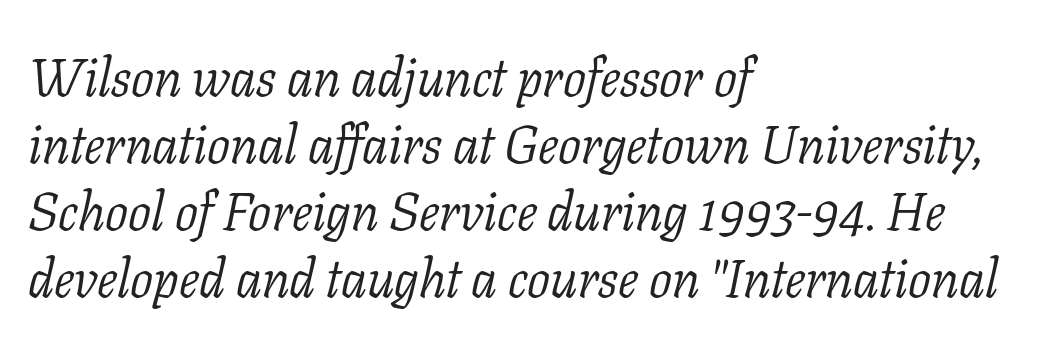
{"serif": "yes", "italic": "yes", "lean": "right", "slant_degrees": 11, "bold": "no", "weight": "light", "width": "normal", "stroke_contrast": "low", "x_height": "medium", "monospaced": "no", "underline": "no", "align": "left", "line_spacing_ratio": 1.24, "letter_spacing": "normal", "letter_spacing_em": 0.0, "glyph_px": 54}
